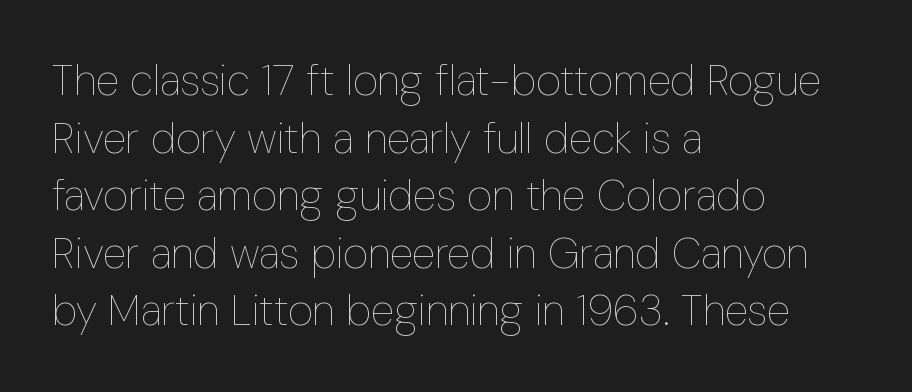
{"italic": "no", "bold": "no", "weight": "thin", "width": "condensed", "stroke_contrast": "low", "x_height": "medium", "monospaced": "no", "underline": "no", "align": "left", "line_spacing": "normal", "line_spacing_ratio": 1.34, "letter_spacing": "normal", "letter_spacing_em": 0.0, "glyph_px": 43}
